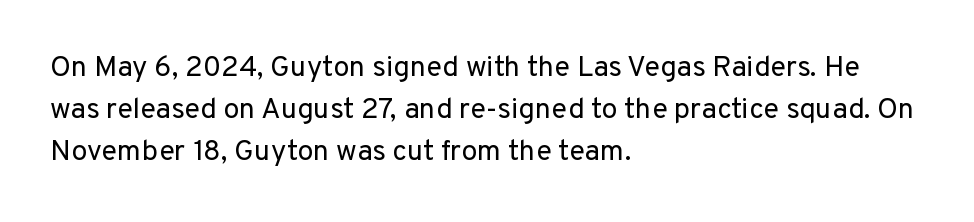
Q: Is the text bold? A: No.
Q: Is the text italic (slanted)? A: No, it is upright.
Q: Is the typeface a serif or a sans-serif typeface? A: Sans-serif.
Q: Is the text underlined? A: No.
Q: How is the paragraph aligned? A: Left-aligned.
Q: Is the spacing between letters normal or unusually wide? A: Normal.
Q: Is the spacing between lines tight, normal or loose? A: Normal.
Q: Width (condensed, normal, or wide)? A: Normal.
Q: Stroke contrast? A: Low.
Q: x-height? A: Medium.
Q: Monospaced? A: No.
